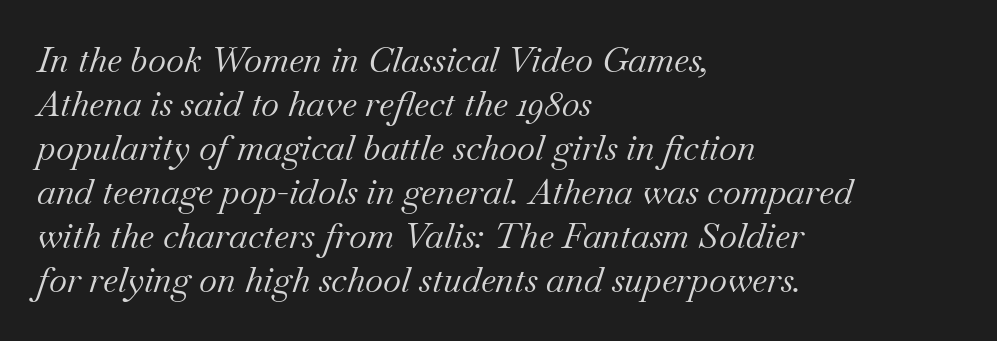
This sample has the flowing, uneven cadence of proportional lettering. If you drew a line through each stem, it would be angled. The space beneath each line is pristine and unruled. Stroke mass is kept to a normal reading level or below.
